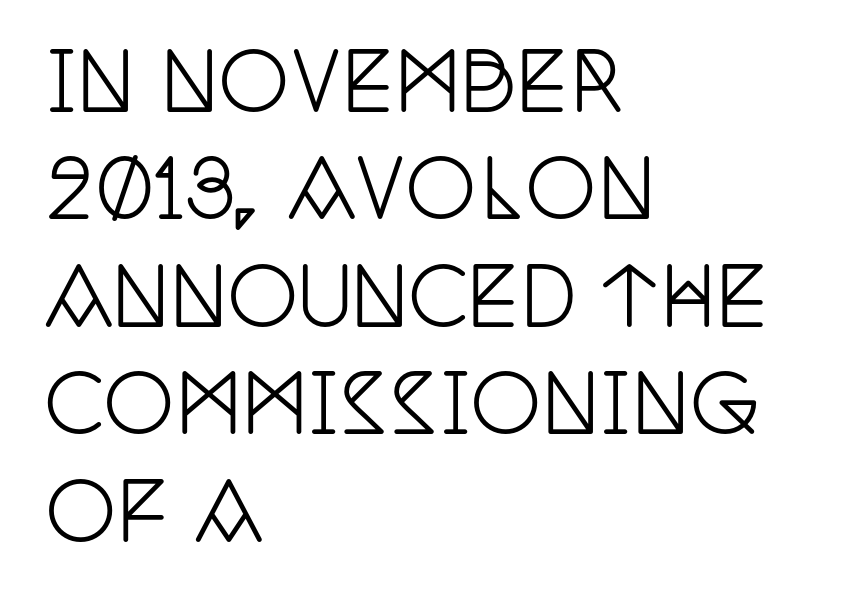
{"serif": "yes", "italic": "no", "width": "condensed", "stroke_contrast": "low", "x_height": "large", "monospaced": "no", "underline": "no", "align": "left", "line_spacing": "normal", "line_spacing_ratio": 1.36, "letter_spacing": "normal", "letter_spacing_em": 0.0, "glyph_px": 79}
